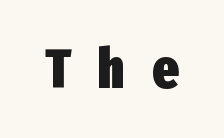
{"serif": "no", "italic": "no", "bold": "yes", "weight": "heavy", "width": "condensed", "stroke_contrast": "low", "x_height": "medium", "monospaced": "no", "underline": "no", "letter_spacing": "wide", "letter_spacing_em": 0.48, "glyph_px": 56}
